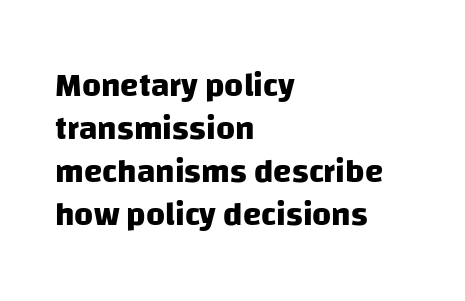
{"serif": "no", "bold": "yes", "weight": "heavy", "width": "normal", "stroke_contrast": "low", "x_height": "large", "monospaced": "no", "underline": "no", "align": "left", "line_spacing": "normal", "line_spacing_ratio": 1.3, "letter_spacing": "normal", "letter_spacing_em": 0.0, "glyph_px": 33}
